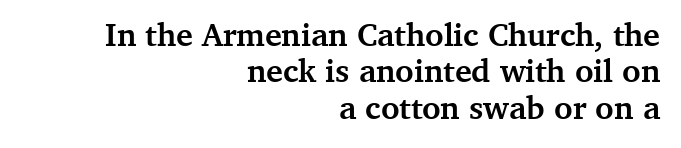
{"serif": "yes", "italic": "no", "bold": "yes", "weight": "semibold", "width": "normal", "stroke_contrast": "medium", "x_height": "medium", "monospaced": "no", "underline": "no", "align": "right", "line_spacing": "tight", "line_spacing_ratio": 1.14, "letter_spacing": "normal", "letter_spacing_em": 0.0, "glyph_px": 32}
